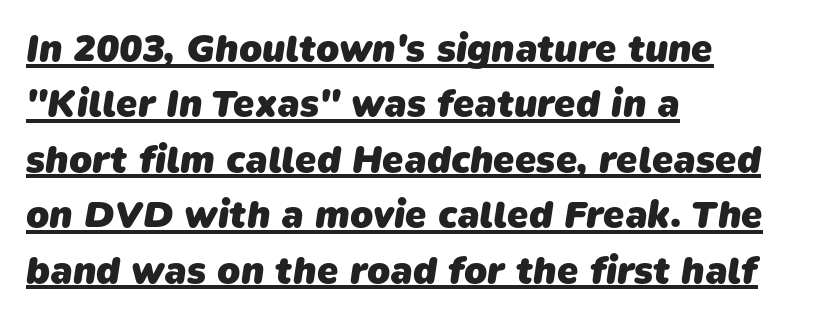
{"serif": "no", "bold": "yes", "weight": "heavy", "width": "normal", "stroke_contrast": "low", "x_height": "medium", "monospaced": "no", "underline": "yes", "align": "left", "line_spacing": "normal", "line_spacing_ratio": 1.46, "letter_spacing": "normal", "letter_spacing_em": 0.0, "glyph_px": 38}
